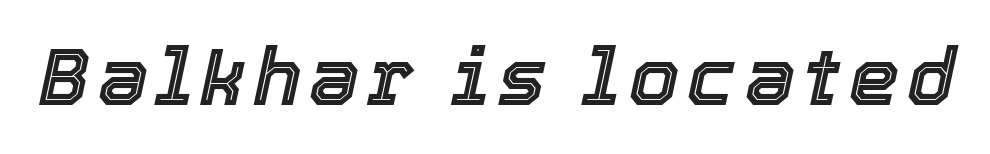
Each letter keeps its own natural width here, so spacing adapts to shape. The text carries the slant typical of an italic or oblique font. No word sits above an underline.
